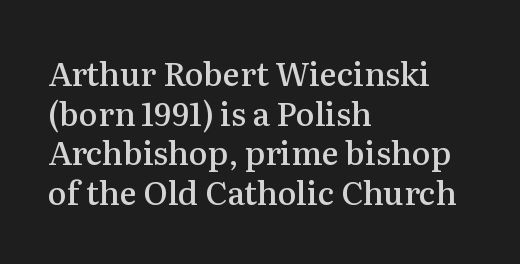
Q: Is the text bold? A: Semi-bold.
Q: Is the text italic (slanted)? A: No, it is upright.
Q: Is the typeface a serif or a sans-serif typeface? A: Serif.
Q: Is the text underlined? A: No.
Q: How is the paragraph aligned? A: Left-aligned.
Q: Is the spacing between letters normal or unusually wide? A: Normal.
Q: Width (condensed, normal, or wide)? A: Normal.
Q: Stroke contrast? A: Medium.
Q: x-height? A: Medium.
Q: Monospaced? A: No.
